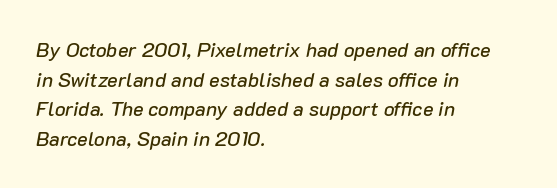
The image shows 20 px text type, italic (leaning right); set left-aligned, normal line spacing (1.48x), normal letter spacing, not underlined.
